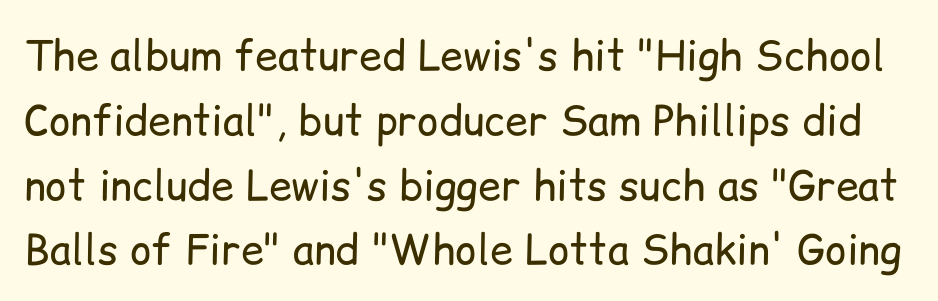
The image shows 41 px regular-weight sans-serif type, upright; set normal line spacing (1.58x), normal letter spacing, not underlined; low stroke contrast and a medium x-height.
